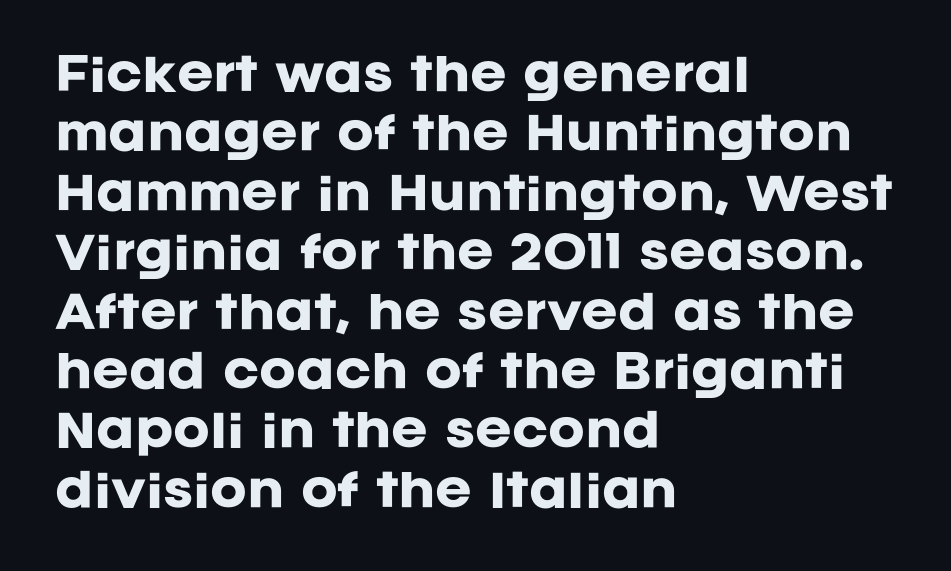
The image shows 44 px heavy sans-serif type, upright; set left-aligned, normal line spacing (1.35x), normal letter spacing, not underlined; low stroke contrast and a large x-height.
